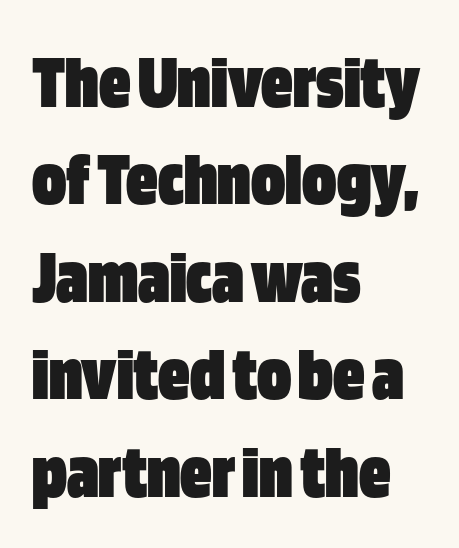
The image shows 78 px heavy, condensed sans-serif type, upright; set left-aligned, normal line spacing (1.25x), normal letter spacing, not underlined; low stroke contrast and a large x-height.
